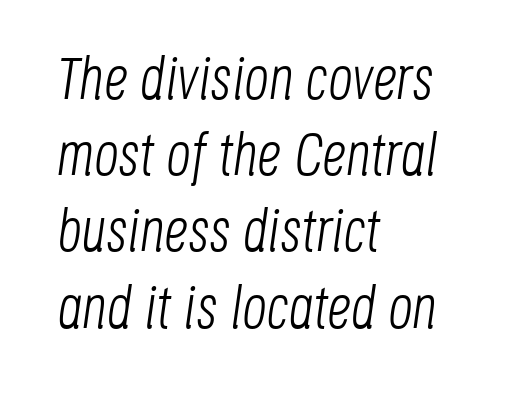
Q: Is the text bold? A: No.
Q: Is the text italic (slanted)? A: Yes, it leans right by about 8 degrees.
Q: Is the text underlined? A: No.
Q: How is the paragraph aligned? A: Left-aligned.
Q: Is the spacing between letters normal or unusually wide? A: Normal.
Q: Is the spacing between lines tight, normal or loose? A: Normal.
Q: Width (condensed, normal, or wide)? A: Condensed.
Q: Stroke contrast? A: Low.
Q: x-height? A: Large.
Q: Monospaced? A: No.
